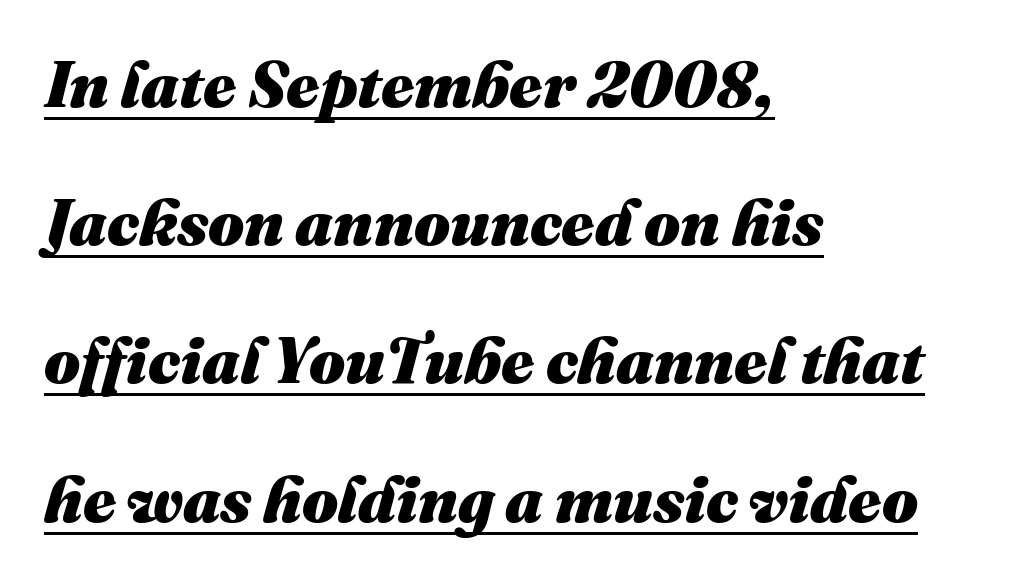
Q: Is the text bold? A: Yes.
Q: Is the text italic (slanted)? A: Yes, it leans right by about 16 degrees.
Q: Is the text underlined? A: Yes.
Q: How is the paragraph aligned? A: Left-aligned.
Q: Is the spacing between letters normal or unusually wide? A: Normal.
Q: Is the spacing between lines tight, normal or loose? A: Loose.
Q: Width (condensed, normal, or wide)? A: Normal.
Q: Stroke contrast? A: Medium.
Q: x-height? A: Medium.
Q: Monospaced? A: No.
